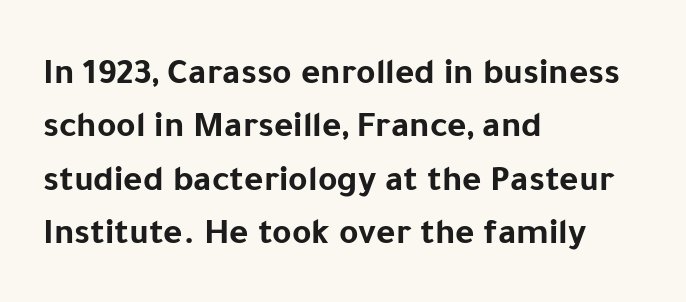
{"serif": "no", "italic": "no", "bold": "yes", "weight": "bold", "width": "normal", "stroke_contrast": "low", "x_height": "medium", "monospaced": "no", "underline": "no", "align": "left", "line_spacing": "normal", "line_spacing_ratio": 1.44, "letter_spacing": "normal", "letter_spacing_em": 0.0, "glyph_px": 37}
